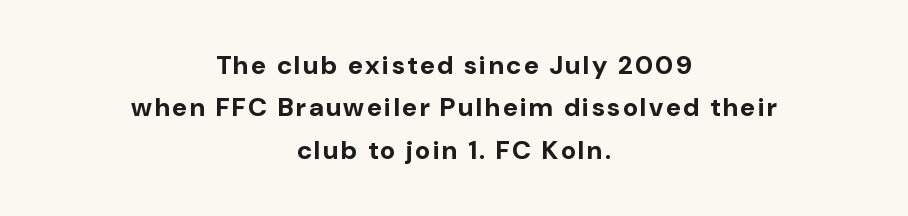
{"italic": "no", "bold": "yes", "underline": "no", "align": "center", "line_spacing": "normal", "line_spacing_ratio": 1.63, "glyph_px": 26}
